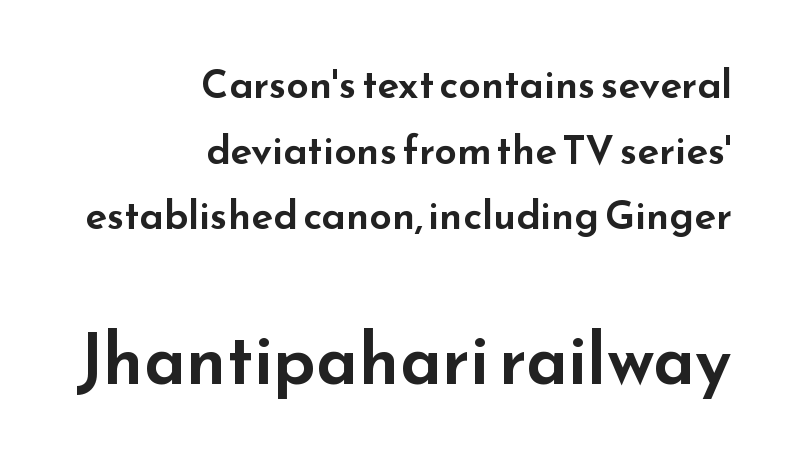
Q: Is the text italic (slanted)? A: No, it is upright.
Q: Is the typeface a serif or a sans-serif typeface? A: Sans-serif.
Q: Is the text underlined? A: No.
Q: How is the paragraph aligned? A: Right-aligned.
Q: Is the spacing between letters normal or unusually wide? A: Normal.
Q: Is the spacing between lines tight, normal or loose? A: Normal.
Q: Which block of text is set in a larger size, the first (top) or the second (bottom)? A: The second (bottom) one.
Q: Width (condensed, normal, or wide)? A: Wide.
Q: Stroke contrast? A: Low.
Q: x-height? A: Small.
Q: Monospaced? A: No.
